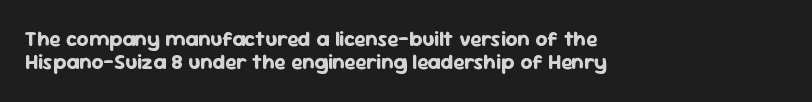
The image shows 21 px bold type, upright; set left-aligned, tight line spacing (1.11x), normal letter spacing, not underlined.
